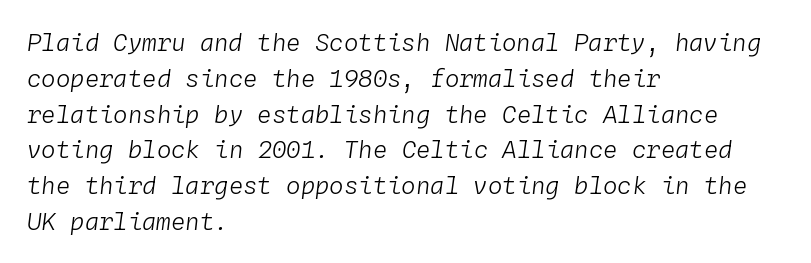
A normal amount of white space separates one row of letters from the next. Look at the tracking — it's just the regular setting, nothing added. Slanted lettering throughout. This sample is left-justified, so line endings fall wherever the words run out. The typeface has the unassuming heft of standard copy or less. The space beneath each line is pristine and unruled.
